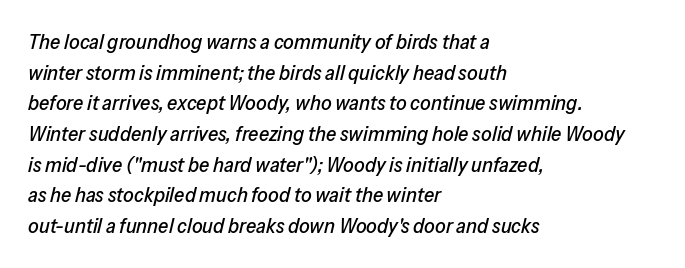
Q: Is the text italic (slanted)? A: Yes, it leans right by about 13 degrees.
Q: Is the text underlined? A: No.
Q: How is the paragraph aligned? A: Left-aligned.
Q: Is the spacing between letters normal or unusually wide? A: Normal.
Q: Is the spacing between lines tight, normal or loose? A: Normal.
